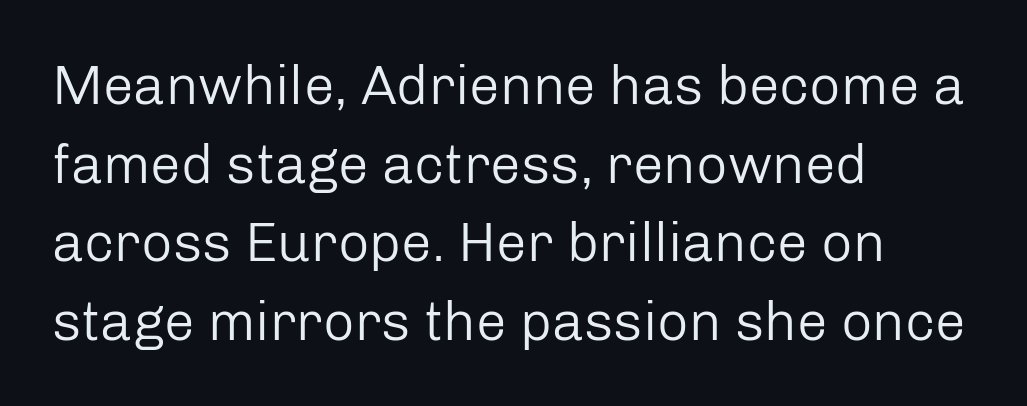
{"serif": "no", "italic": "no", "bold": "no", "weight": "regular", "width": "normal", "stroke_contrast": "low", "x_height": "medium", "monospaced": "no", "underline": "no", "align": "left", "line_spacing": "normal", "line_spacing_ratio": 1.43, "letter_spacing": "normal", "letter_spacing_em": 0.0, "glyph_px": 55}
